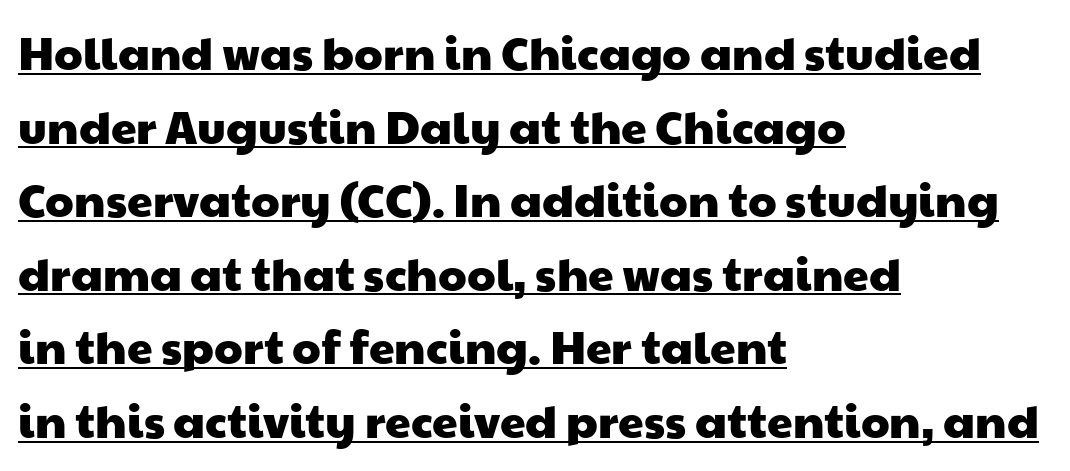
{"serif": "no", "width": "wide", "stroke_contrast": "low", "x_height": "medium", "monospaced": "no", "underline": "yes", "align": "left", "line_spacing": "normal", "line_spacing_ratio": 1.6, "letter_spacing": "normal", "letter_spacing_em": 0.0, "glyph_px": 46}
